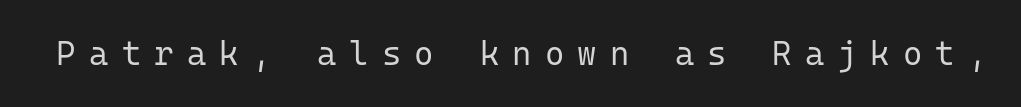
{"serif": "no", "italic": "no", "bold": "no", "weight": "regular", "width": "normal", "stroke_contrast": "low", "x_height": "medium", "monospaced": "yes", "underline": "no", "letter_spacing": "wide", "letter_spacing_em": 0.4, "glyph_px": 33}
